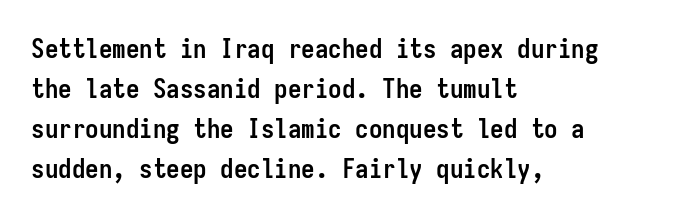
Q: Is the text bold? A: Yes.
Q: Is the text italic (slanted)? A: No, it is upright.
Q: Is the text underlined? A: No.
Q: How is the paragraph aligned? A: Left-aligned.
Q: Is the spacing between letters normal or unusually wide? A: Normal.
Q: Is the spacing between lines tight, normal or loose? A: Normal.
